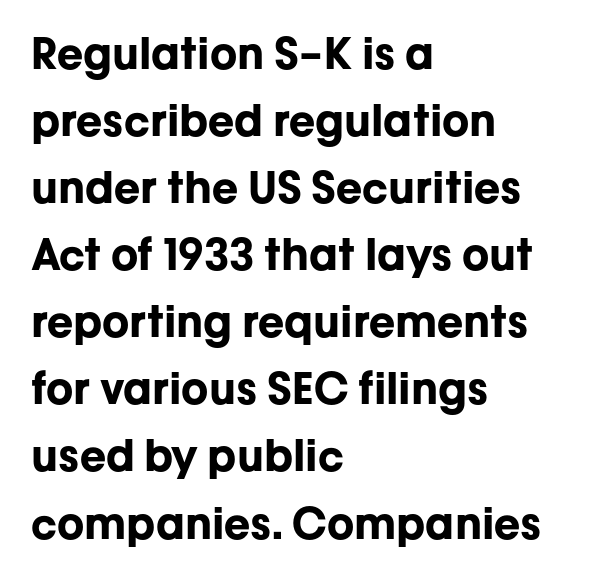
Q: Is the text bold? A: Yes.
Q: Is the text italic (slanted)? A: No, it is upright.
Q: Is the typeface a serif or a sans-serif typeface? A: Sans-serif.
Q: Is the text underlined? A: No.
Q: How is the paragraph aligned? A: Left-aligned.
Q: Is the spacing between letters normal or unusually wide? A: Normal.
Q: Is the spacing between lines tight, normal or loose? A: Normal.
Q: Width (condensed, normal, or wide)? A: Normal.
Q: Stroke contrast? A: Low.
Q: x-height? A: Medium.
Q: Monospaced? A: No.
